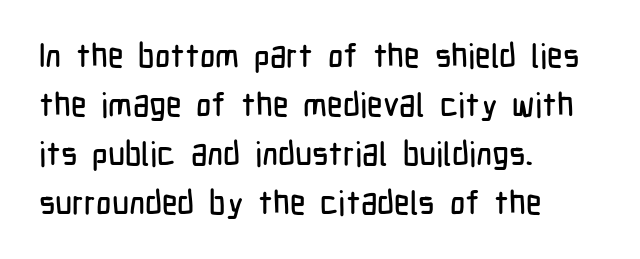
The image shows 33 px condensed sans-serif type, upright; set left-aligned, normal line spacing (1.48x), normal letter spacing, not underlined; low stroke contrast and a medium x-height.
